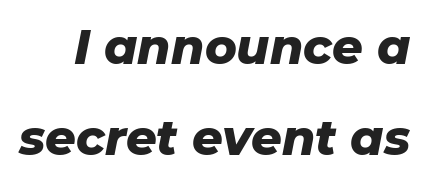
{"italic": "yes", "lean": "right", "slant_degrees": 11, "bold": "yes", "weight": "heavy", "width": "normal", "stroke_contrast": "low", "x_height": "medium", "monospaced": "no", "underline": "no", "line_spacing_ratio": 1.89, "letter_spacing": "normal", "letter_spacing_em": 0.0, "glyph_px": 48}
